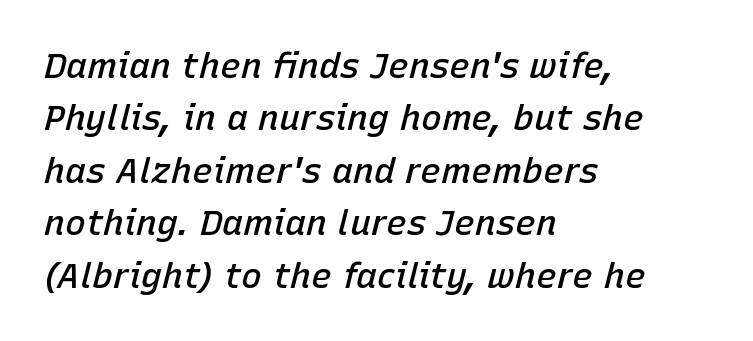
{"italic": "yes", "lean": "right", "slant_degrees": 15, "bold": "semi", "weight": "semibold", "width": "normal", "stroke_contrast": "low", "x_height": "medium", "monospaced": "no", "underline": "no", "align": "left", "line_spacing": "normal", "line_spacing_ratio": 1.5, "letter_spacing": "normal", "letter_spacing_em": 0.0, "glyph_px": 35}
